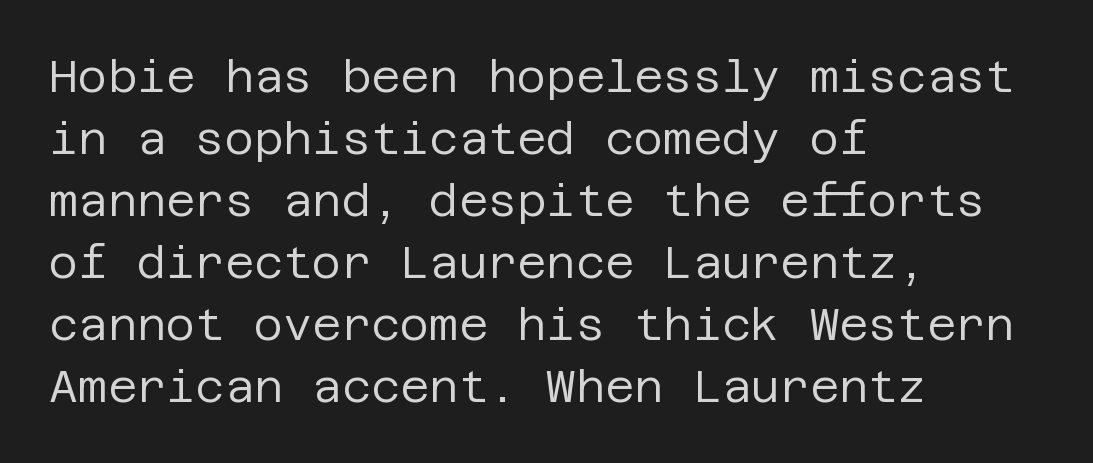
Which margin do the lines hug? The left one — the right edge is uneven. Any mark beneath the type? The region is blank. Reading down the column, the eye jumps a familiar distance to each next line. Italic: no, the glyphs are upright roman.
